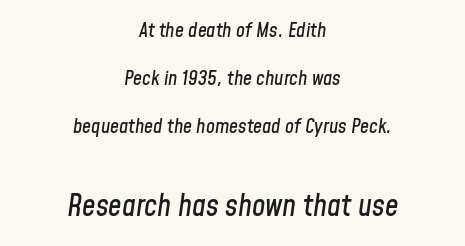
These lines stand farther apart than default settings would place them. The letters in the lower block stand taller than those in the block above. Character widths vary here, with narrow letters taking less room than wide ones. The font's italic variant was chosen for this text.
